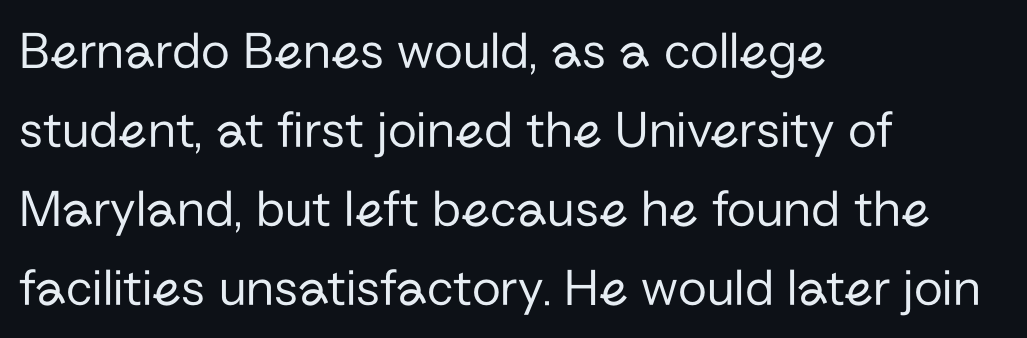
Italic: no, the glyphs are upright roman. A normal amount of white space separates one row of letters from the next. Unlike a traditional serif, this face leaves its strokes unadorned. The string is rendered with underlining switched off.
